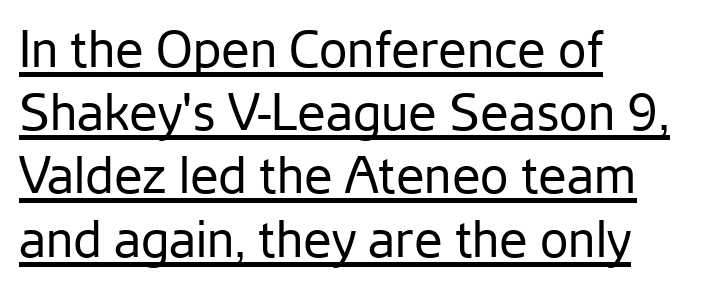
Q: Is the text bold? A: No.
Q: Is the text italic (slanted)? A: No, it is upright.
Q: Is the typeface a serif or a sans-serif typeface? A: Sans-serif.
Q: Is the text underlined? A: Yes.
Q: How is the paragraph aligned? A: Left-aligned.
Q: Is the spacing between letters normal or unusually wide? A: Normal.
Q: Width (condensed, normal, or wide)? A: Normal.
Q: Stroke contrast? A: Low.
Q: x-height? A: Medium.
Q: Monospaced? A: No.
